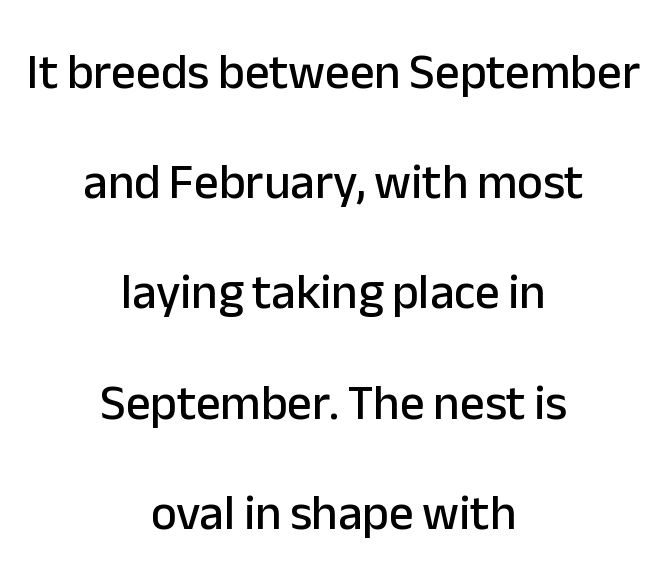
The passage shown is not underscored anywhere. The type family on display is of the sans-serif kind. The horizontal fit of the characters is conventional and even. Honestly, the rows look like they've been pulled way apart. Line starts and ends both wander, symmetrically. Note the varied advance widths — an 'i' is clearly narrower than an 'm'.
